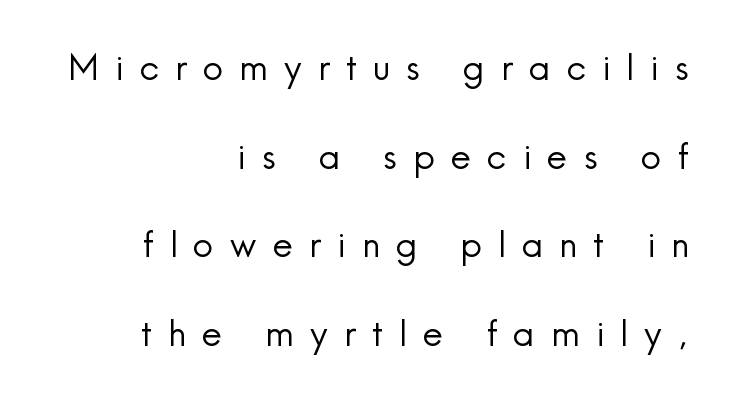
Someone cranked the tracking dial way up on this one. In CSS terms this would be text-align: right. The words here are not underlined. Every character sits straight up, as roman type does. Is this a heavy cut? Hardly; it is regular or lighter.
